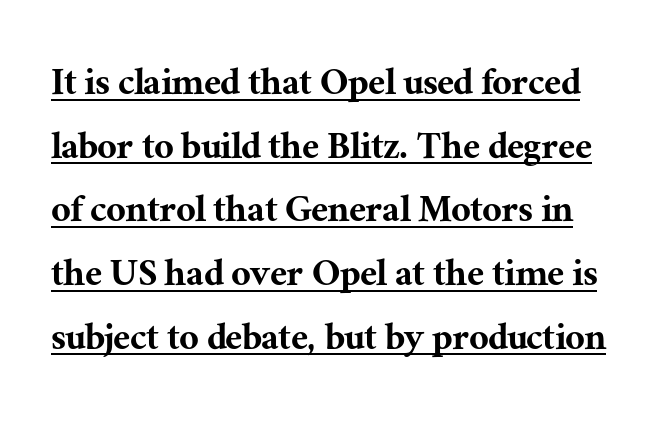
The image shows 43 px serif type, upright; set normal line spacing (1.48x), normal letter spacing, underlined; medium stroke contrast and a medium x-height.
